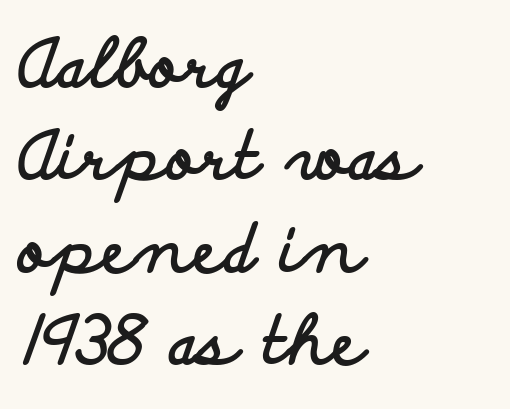
The image shows 66 px bold, wide sans-serif type; set left-aligned, normal line spacing (1.4x), normal letter spacing, not underlined; low stroke contrast and a small x-height.
